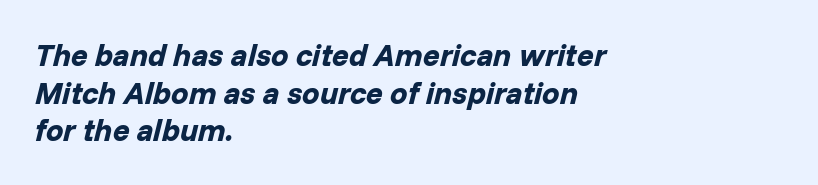
Type without underlining. Heft: maximum for text — a bold. The ragged edge is on the right, which tells us the setting is flush left. The passage shown is typed in a proportional face where columns would drift.
